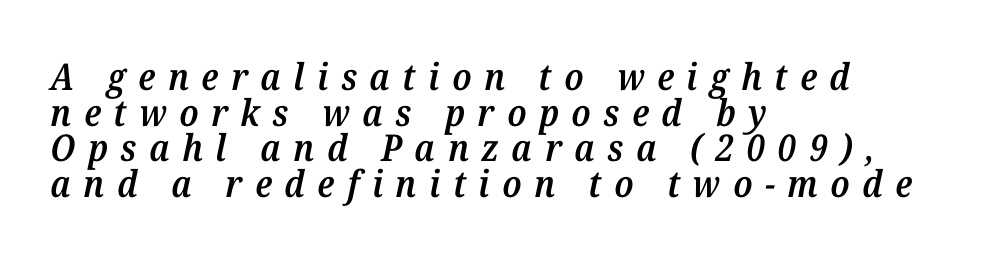
Q: Is the text bold? A: Semi-bold.
Q: Is the text italic (slanted)? A: Yes, it leans right by about 12 degrees.
Q: Is the typeface a serif or a sans-serif typeface? A: Serif.
Q: Is the text underlined? A: No.
Q: How is the paragraph aligned? A: Left-aligned.
Q: Is the spacing between letters normal or unusually wide? A: Unusually wide.
Q: Is the spacing between lines tight, normal or loose? A: Tight.
Q: Width (condensed, normal, or wide)? A: Normal.
Q: Stroke contrast? A: Medium.
Q: x-height? A: Medium.
Q: Monospaced? A: No.
